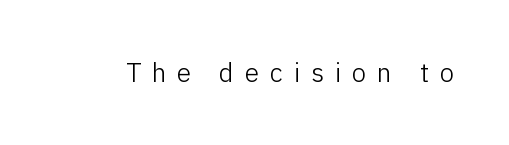
Q: Is the text bold? A: No.
Q: Is the text italic (slanted)? A: No, it is upright.
Q: Is the text underlined? A: No.
Q: Is the spacing between letters normal or unusually wide? A: Unusually wide.
